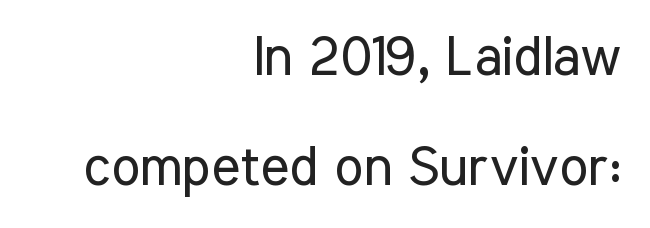
{"serif": "no", "italic": "no", "bold": "no", "weight": "regular", "width": "condensed", "stroke_contrast": "low", "x_height": "medium", "monospaced": "no", "underline": "no", "align": "right", "line_spacing": "loose", "line_spacing_ratio": 2.0, "letter_spacing": "normal", "letter_spacing_em": 0.0, "glyph_px": 55}
